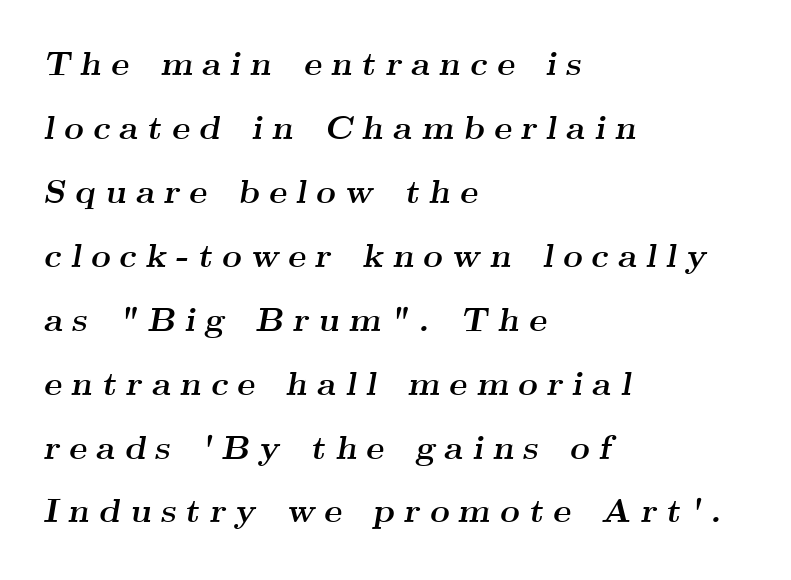
{"serif": "yes", "italic": "yes", "lean": "right", "slant_degrees": 9, "bold": "yes", "weight": "semibold", "width": "wide", "stroke_contrast": "medium", "x_height": "small", "monospaced": "no", "underline": "no", "align": "left", "line_spacing_ratio": 1.88, "letter_spacing": "wide", "letter_spacing_em": 0.27, "glyph_px": 34}
